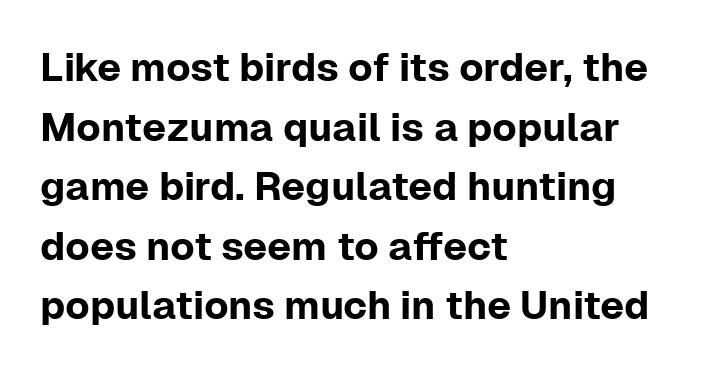
A sans-serif font was chosen for this passage. Does the copy run flush right? No — it runs flush left. Leading: standard. Do the letters lean? They stand straight. The foot of each line stays bare and open.
